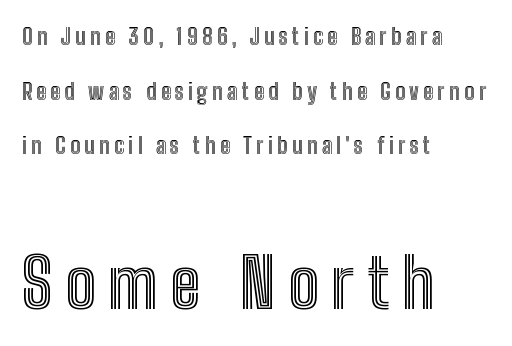
Character size in the trailing block exceeds that of the leading block. The rendering uses a large line-height, opening up the rows. Do the characters align in a grid? No, the font is proportional. Letters rest on an invisible, unmarked baseline. If you drew a ruler down the left edge, every line would touch it. Characters remain perfectly vertical along every line.
